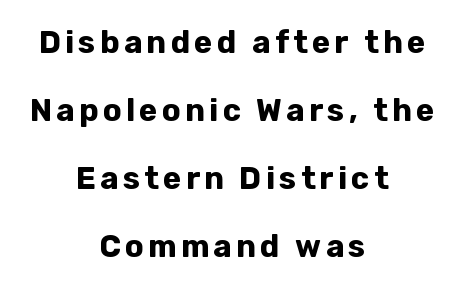
Q: Is the text bold? A: Yes.
Q: Is the text italic (slanted)? A: No, it is upright.
Q: Is the typeface a serif or a sans-serif typeface? A: Sans-serif.
Q: Is the text underlined? A: No.
Q: How is the paragraph aligned? A: Centered.
Q: Is the spacing between lines tight, normal or loose? A: Loose.
Q: Width (condensed, normal, or wide)? A: Normal.
Q: Stroke contrast? A: Low.
Q: x-height? A: Medium.
Q: Monospaced? A: No.
